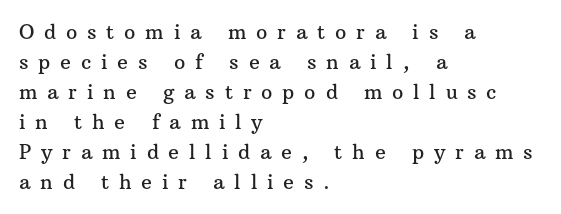
Q: Is the text italic (slanted)? A: No, it is upright.
Q: Is the text underlined? A: No.
Q: How is the paragraph aligned? A: Left-aligned.
Q: Is the spacing between letters normal or unusually wide? A: Unusually wide.
Q: Is the spacing between lines tight, normal or loose? A: Normal.
